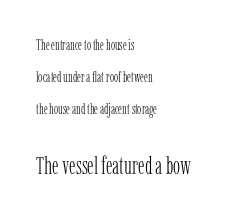
Q: Is the text bold? A: No.
Q: Is the text italic (slanted)? A: No, it is upright.
Q: Is the text underlined? A: No.
Q: How is the paragraph aligned? A: Left-aligned.
Q: Is the spacing between letters normal or unusually wide? A: Normal.
Q: Is the spacing between lines tight, normal or loose? A: Loose.
Q: Which block of text is set in a larger size, the first (top) or the second (bottom)? A: The second (bottom) one.
